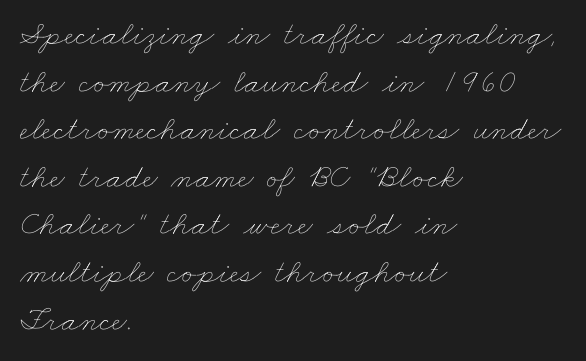
Q: Is the text bold? A: No.
Q: Is the text underlined? A: No.
Q: How is the paragraph aligned? A: Left-aligned.
Q: Is the spacing between letters normal or unusually wide? A: Normal.
Q: Is the spacing between lines tight, normal or loose? A: Normal.
Q: Width (condensed, normal, or wide)? A: Wide.
Q: Stroke contrast? A: Low.
Q: x-height? A: Small.
Q: Monospaced? A: No.
